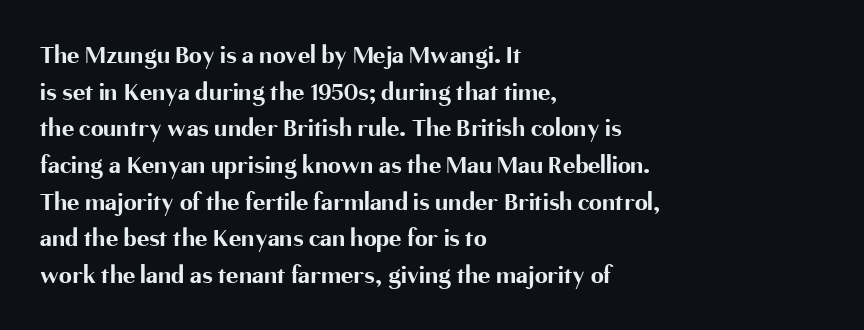
The image shows 26 px bold type, upright; set left-aligned, normal line spacing (1.41x), normal letter spacing, not underlined.
